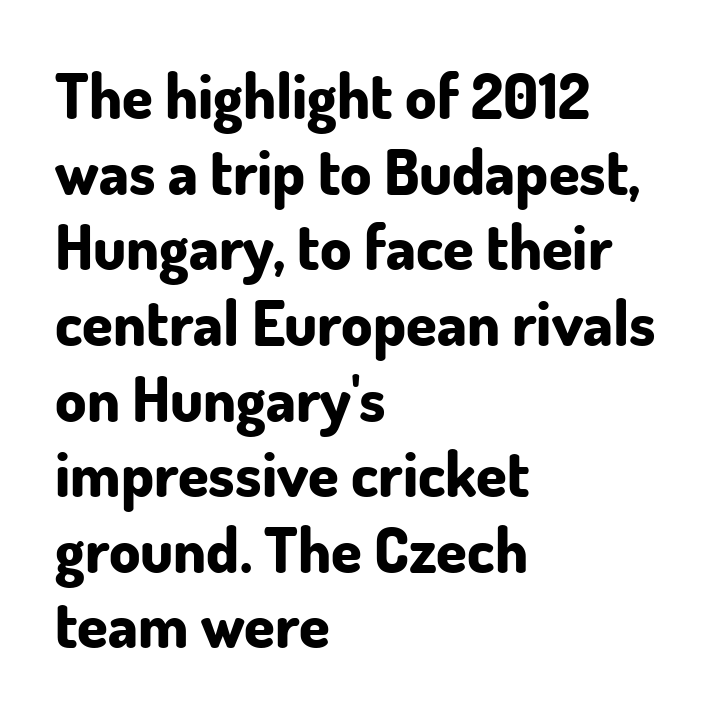
Q: Is the text bold? A: Yes.
Q: Is the text italic (slanted)? A: No, it is upright.
Q: Is the typeface a serif or a sans-serif typeface? A: Sans-serif.
Q: Is the text underlined? A: No.
Q: How is the paragraph aligned? A: Left-aligned.
Q: Is the spacing between letters normal or unusually wide? A: Normal.
Q: Width (condensed, normal, or wide)? A: Normal.
Q: Stroke contrast? A: Low.
Q: x-height? A: Small.
Q: Monospaced? A: No.
